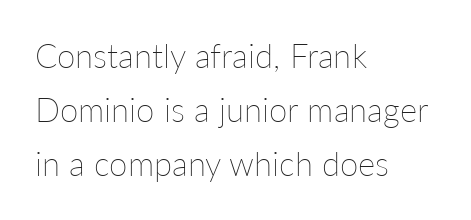
Teacher's note: observe the even left margin — that is flush-left alignment. These lines were composed using upright roman letters. Does the leading feel generous? No, just average. Spacing between characters is what you'd get straight out of the box. The area under the type is left untouched. Is the stroke heavy? The answer is a plain regular-or-lighter.
